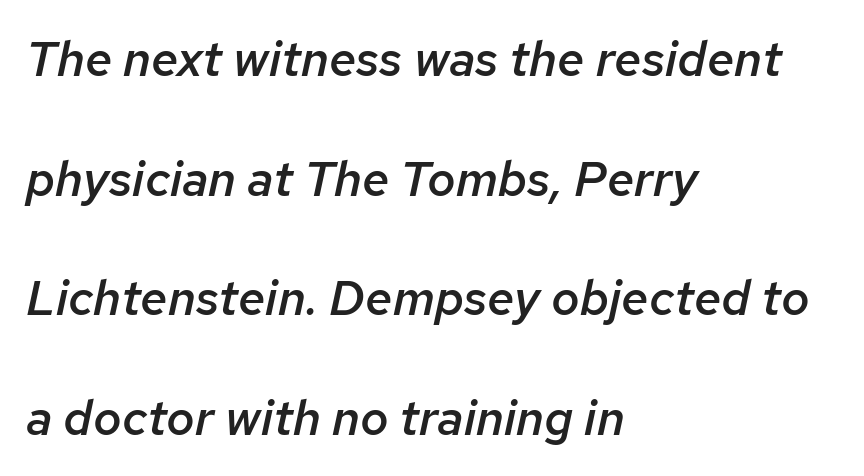
{"italic": "yes", "lean": "right", "slant_degrees": 12, "bold": "semi", "weight": "semibold", "width": "normal", "stroke_contrast": "low", "x_height": "medium", "monospaced": "no", "underline": "no", "align": "left", "line_spacing": "loose", "line_spacing_ratio": 2.44, "letter_spacing": "normal", "letter_spacing_em": 0.0, "glyph_px": 49}
